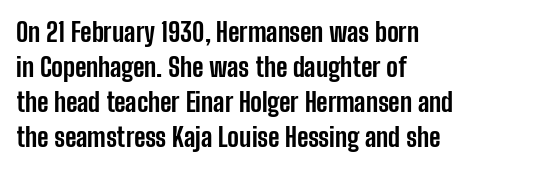
The image shows 26 px bold type, upright; set left-aligned, normal line spacing (1.34x), normal letter spacing, not underlined.
